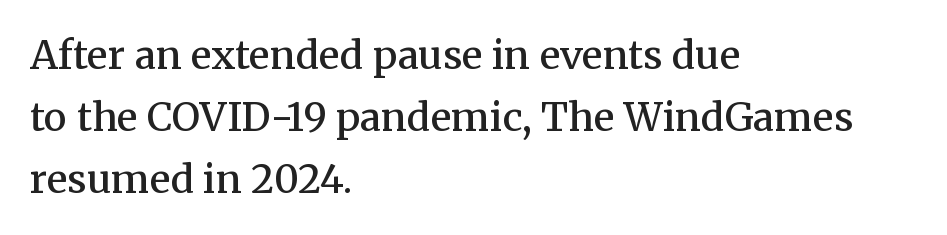
The typesetter chose a ragged-right arrangement here. The words here are not underlined. Vertical spacing — default. Regarding serifs, this sample has them. Each glyph is drawn with semibold strokes, heavier than normal yet not fully bold. The type is set solid horizontally, with unmodified tracking.
